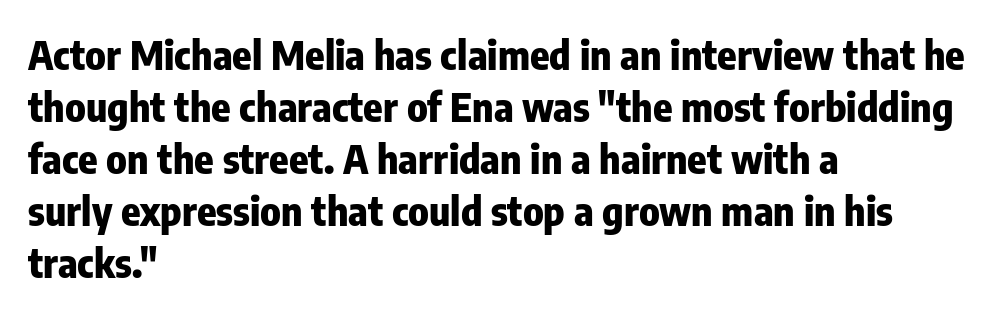
Descenders hang freely into open space. Ascenders rise straight up at ninety degrees. Emphasis by weight is at full strength: bold. Proportional: the letters do not fall into vertical columns.
